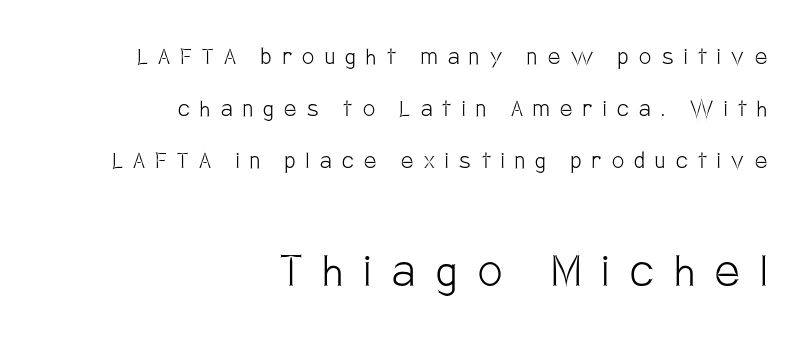
{"serif": "no", "italic": "no", "bold": "no", "weight": "light", "width": "condensed", "stroke_contrast": "low", "x_height": "large", "monospaced": "no", "underline": "no", "align": "right", "line_spacing": "loose", "line_spacing_ratio": 1.92, "letter_spacing": "wide", "letter_spacing_em": 0.39, "larger_block": "second", "size_ratio": 2.0, "glyph_px": 54}
